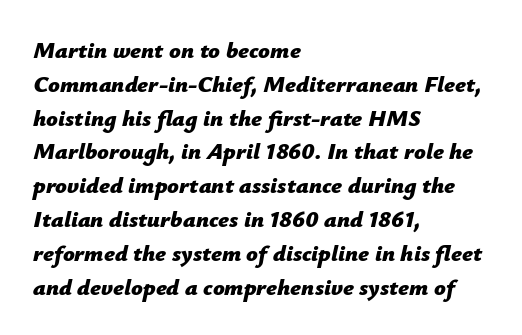
{"italic": "yes", "lean": "right", "slant_degrees": 12, "bold": "yes", "underline": "no", "align": "left", "line_spacing": "normal", "line_spacing_ratio": 1.47, "letter_spacing": "normal", "letter_spacing_em": 0.0, "glyph_px": 23}
